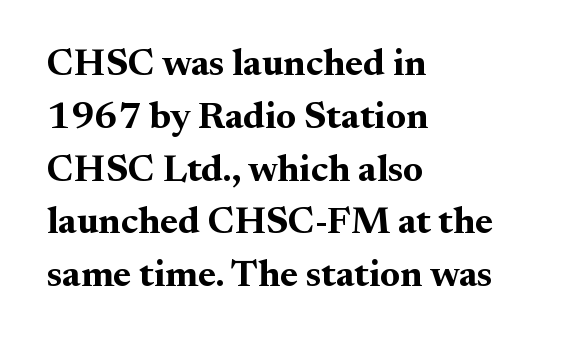
Q: Is the text bold? A: Yes.
Q: Is the text italic (slanted)? A: No, it is upright.
Q: Is the typeface a serif or a sans-serif typeface? A: Serif.
Q: Is the text underlined? A: No.
Q: How is the paragraph aligned? A: Left-aligned.
Q: Is the spacing between letters normal or unusually wide? A: Normal.
Q: Is the spacing between lines tight, normal or loose? A: Normal.
Q: Width (condensed, normal, or wide)? A: Normal.
Q: Stroke contrast? A: Medium.
Q: x-height? A: Small.
Q: Monospaced? A: No.
